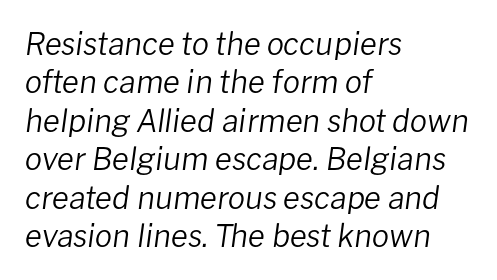
{"italic": "yes", "lean": "right", "slant_degrees": 8, "bold": "no", "weight": "regular", "width": "normal", "stroke_contrast": "low", "x_height": "medium", "monospaced": "no", "underline": "no", "align": "left", "line_spacing_ratio": 1.24, "letter_spacing": "normal", "letter_spacing_em": 0.0, "glyph_px": 31}
